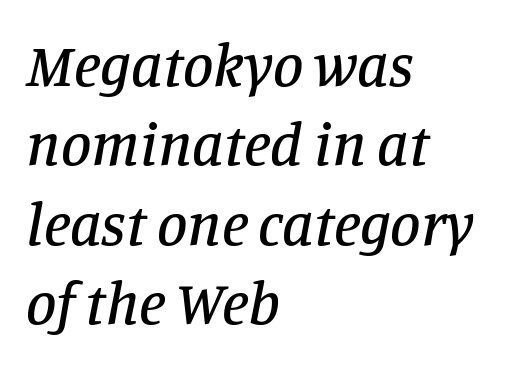
The lines in this sample share a left origin and differ only in where they stop. The face used here has a pronounced slope to its letters. The zone under the glyphs is completely vacant. This sample has the flowing, uneven cadence of proportional lettering. Words appear dense and cohesive because spacing is normal.
